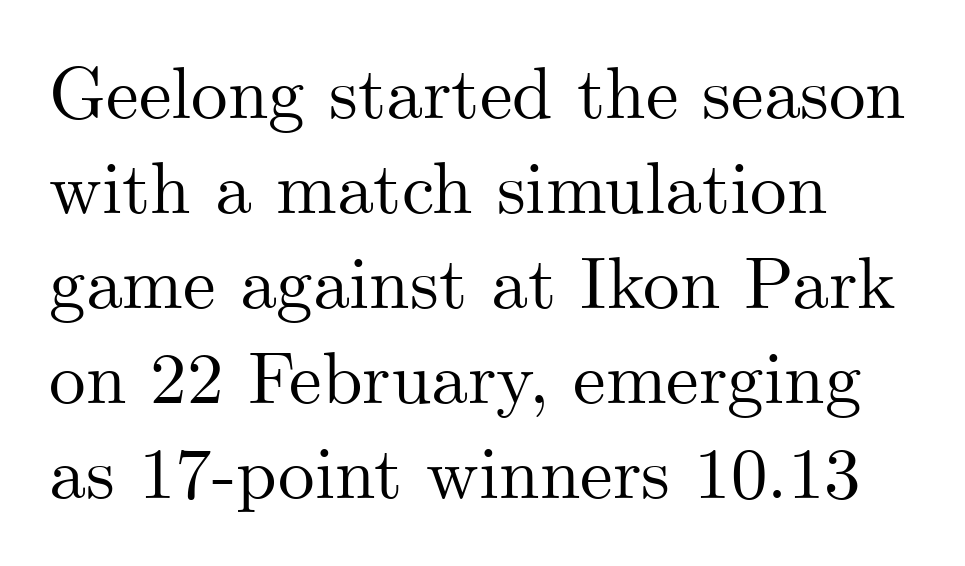
Q: Is the text italic (slanted)? A: No, it is upright.
Q: Is the typeface a serif or a sans-serif typeface? A: Serif.
Q: Is the text underlined? A: No.
Q: How is the paragraph aligned? A: Left-aligned.
Q: Is the spacing between letters normal or unusually wide? A: Normal.
Q: Is the spacing between lines tight, normal or loose? A: Normal.
Q: Width (condensed, normal, or wide)? A: Normal.
Q: Stroke contrast? A: Medium.
Q: x-height? A: Small.
Q: Monospaced? A: No.
